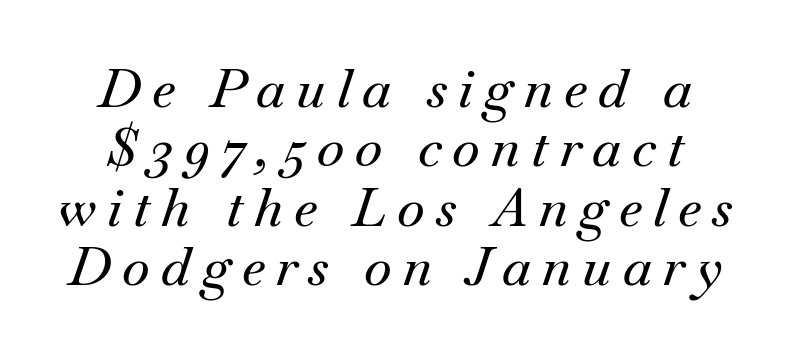
The image shows 53 px serif type, italic (leaning right); set tight line spacing (1.12x), unusually wide letter spacing (+0.21 em), not underlined; medium stroke contrast and a small x-height.
